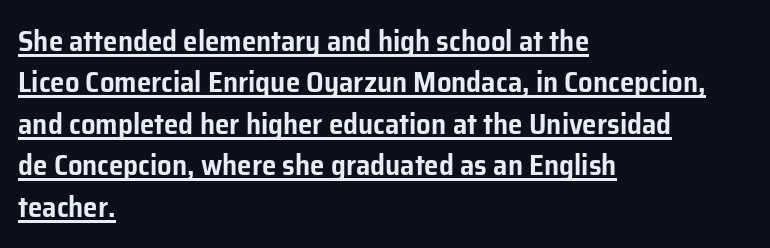
The rendering shows plain stroke endings on the letterforms — a sans-serif design. A roman cut, with each character standing at attention. Here the glyphs are tracked normally, forming tight word shapes. Reading down the block, your eye returns to a fixed left position each line. Looks like someone drew a line under every word here. If you measured baseline to baseline, you'd find a middling distance.
